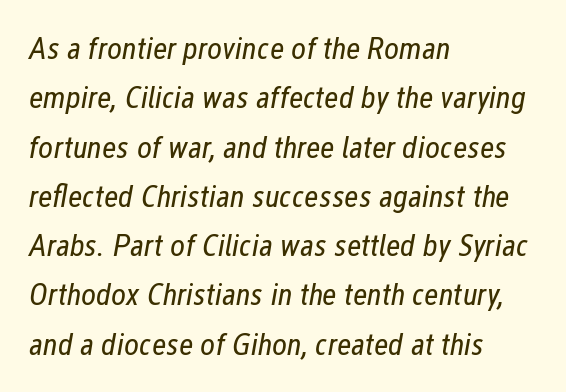
Left-aligned paragraph, ragged on the right. Emphasis-style slanted type is in use. Note the varied advance widths — an 'i' is clearly narrower than an 'm'. Standard letterfit; no display-style spreading of the glyphs. No heavy texture on the line: the type isn't bold. Nobody drew a line under any word here.
